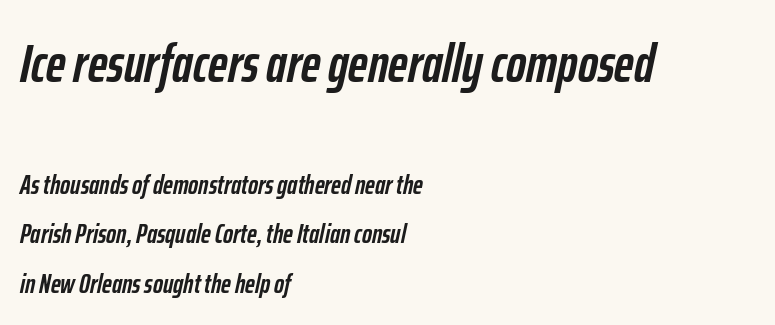
{"italic": "yes", "lean": "right", "slant_degrees": 12, "bold": "yes", "weight": "semibold", "width": "condensed", "stroke_contrast": "low", "x_height": "medium", "monospaced": "no", "underline": "no", "align": "left", "line_spacing_ratio": 1.84, "letter_spacing": "normal", "letter_spacing_em": 0.0, "larger_block": "first", "size_ratio": 2.0, "glyph_px": 54}
